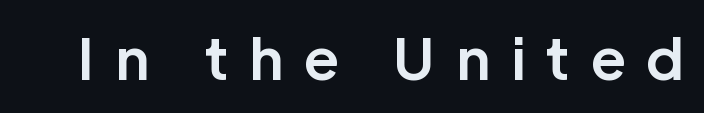
These lines have a slow, spaced-out rhythm from letter to letter. Tall strokes in this sample are plumb rather than angled. Has an underline been added? It has not. Do the characters align in a grid? No, the font is proportional.
